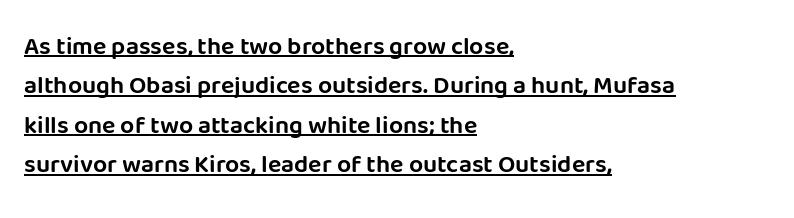
The image shows 25 px text type, upright; set left-aligned, normal line spacing (1.58x), normal letter spacing, underlined.
